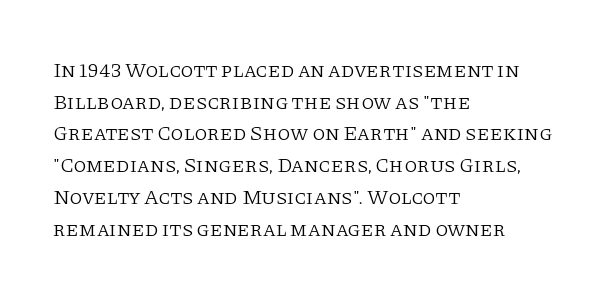
The image shows 21 px text type, upright; set left-aligned, normal line spacing (1.51x), normal letter spacing, not underlined.
